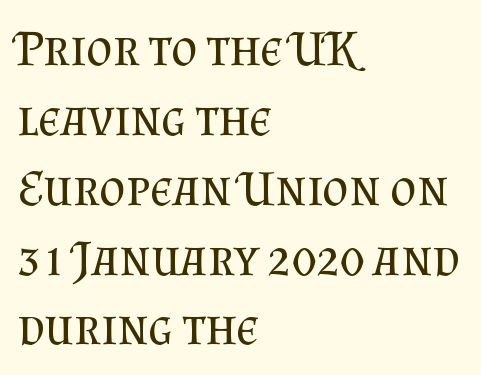
{"serif": "yes", "italic": "no", "bold": "no", "weight": "regular", "width": "normal", "stroke_contrast": "medium", "x_height": "small", "monospaced": "no", "underline": "no", "align": "left", "line_spacing": "normal", "line_spacing_ratio": 1.37, "letter_spacing": "normal", "letter_spacing_em": 0.0, "glyph_px": 51}
